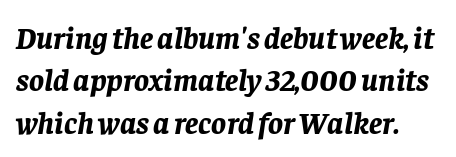
{"italic": "yes", "lean": "right", "slant_degrees": 8, "bold": "yes", "weight": "bold", "width": "normal", "stroke_contrast": "low", "x_height": "large", "monospaced": "no", "underline": "no", "line_spacing": "normal", "line_spacing_ratio": 1.37, "letter_spacing": "normal", "letter_spacing_em": 0.0, "glyph_px": 31}
